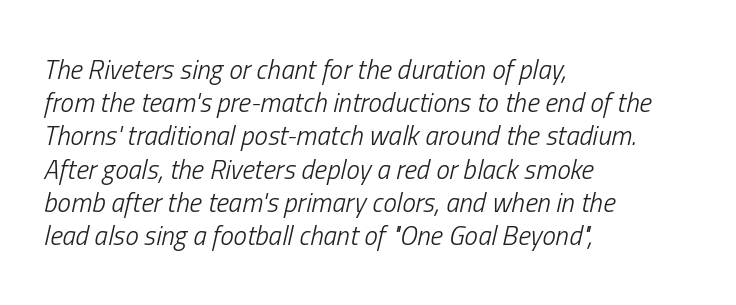
The image shows 27 px text type, italic (leaning right); set left-aligned, line spacing 1.23x, normal letter spacing, not underlined.
